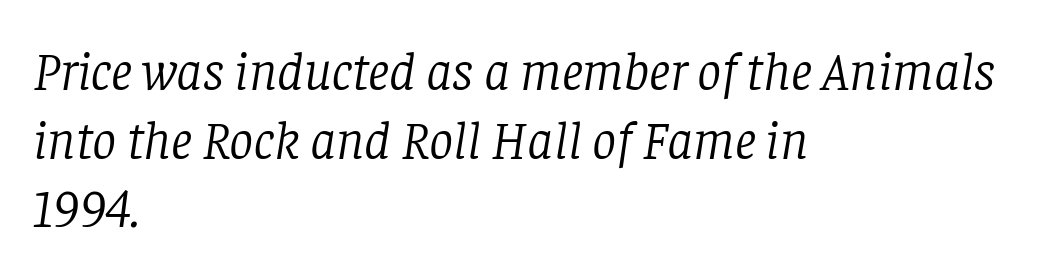
Q: Is the text bold? A: No.
Q: Is the text italic (slanted)? A: Yes, it leans right by about 8 degrees.
Q: Is the typeface a serif or a sans-serif typeface? A: Serif.
Q: Is the text underlined? A: No.
Q: How is the paragraph aligned? A: Left-aligned.
Q: Is the spacing between letters normal or unusually wide? A: Normal.
Q: Is the spacing between lines tight, normal or loose? A: Normal.
Q: Width (condensed, normal, or wide)? A: Normal.
Q: Stroke contrast? A: Low.
Q: x-height? A: Large.
Q: Monospaced? A: No.
